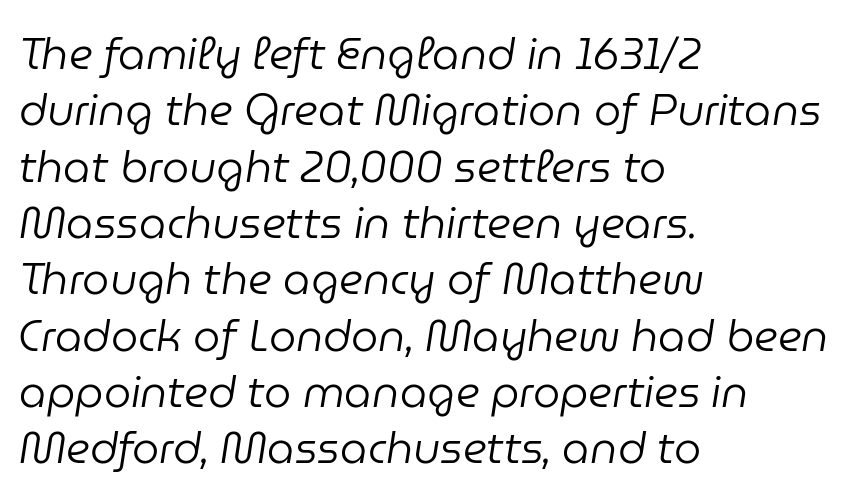
Q: Is the text bold? A: No.
Q: Is the text italic (slanted)? A: Yes, it leans right by about 9 degrees.
Q: Is the text underlined? A: No.
Q: How is the paragraph aligned? A: Left-aligned.
Q: Is the spacing between letters normal or unusually wide? A: Normal.
Q: Is the spacing between lines tight, normal or loose? A: Normal.
Q: Width (condensed, normal, or wide)? A: Normal.
Q: Stroke contrast? A: Low.
Q: x-height? A: Medium.
Q: Monospaced? A: No.
